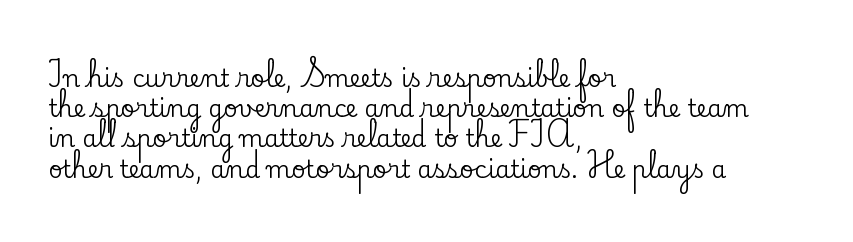
Q: Is the text italic (slanted)? A: No, it is upright.
Q: Is the text underlined? A: No.
Q: How is the paragraph aligned? A: Left-aligned.
Q: Is the spacing between letters normal or unusually wide? A: Normal.
Q: Is the spacing between lines tight, normal or loose? A: Normal.
